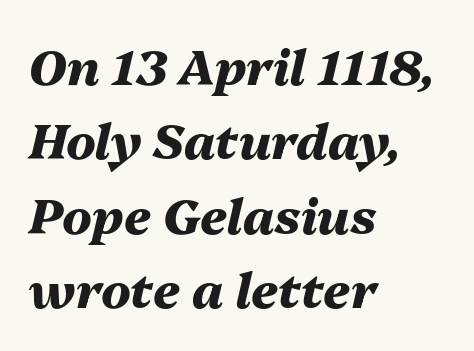
Q: Is the text bold? A: Yes.
Q: Is the text italic (slanted)? A: Yes, it leans right by about 13 degrees.
Q: Is the text underlined? A: No.
Q: How is the paragraph aligned? A: Left-aligned.
Q: Is the spacing between letters normal or unusually wide? A: Normal.
Q: Is the spacing between lines tight, normal or loose? A: Normal.
Q: Width (condensed, normal, or wide)? A: Normal.
Q: Stroke contrast? A: Medium.
Q: x-height? A: Medium.
Q: Monospaced? A: No.
